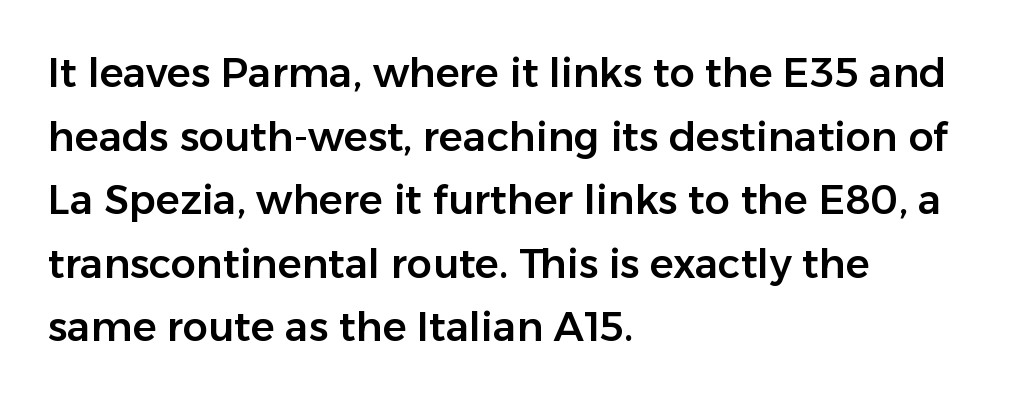
The letters advance in unequal steps, a hallmark of proportional type. There is no visible air inserted between adjacent glyphs. The passage is arranged the way most books set body copy — flush left. Italic? Not at all — the glyphs are vertical. The area under the type is left untouched.
